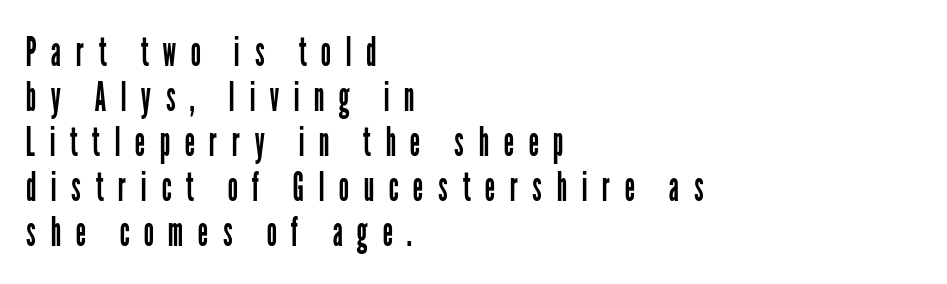
Q: Is the text bold? A: No.
Q: Is the text italic (slanted)? A: No, it is upright.
Q: Is the typeface a serif or a sans-serif typeface? A: Sans-serif.
Q: Is the text underlined? A: No.
Q: How is the paragraph aligned? A: Left-aligned.
Q: Is the spacing between letters normal or unusually wide? A: Unusually wide.
Q: Is the spacing between lines tight, normal or loose? A: Tight.
Q: Width (condensed, normal, or wide)? A: Condensed.
Q: Stroke contrast? A: Low.
Q: x-height? A: Medium.
Q: Monospaced? A: No.
